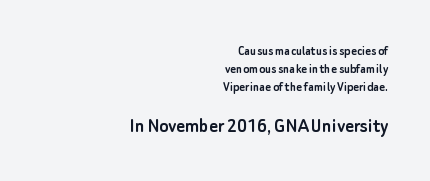
Q: Is the text italic (slanted)? A: No, it is upright.
Q: Is the text underlined? A: No.
Q: How is the paragraph aligned? A: Right-aligned.
Q: Is the spacing between letters normal or unusually wide? A: Normal.
Q: Is the spacing between lines tight, normal or loose? A: Normal.
Q: Which block of text is set in a larger size, the first (top) or the second (bottom)? A: The second (bottom) one.
